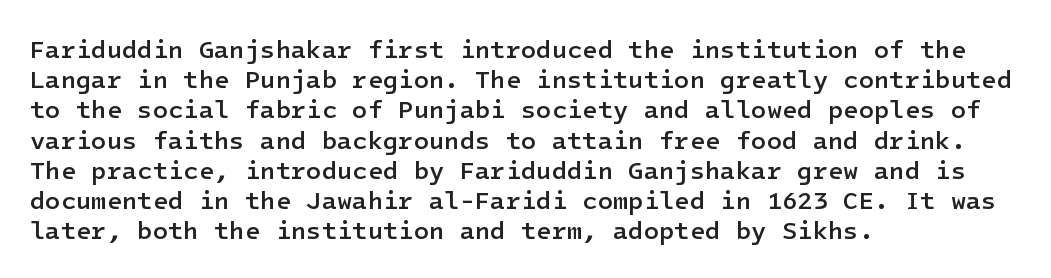
Posture: straight, roman, zero tilt. Unmarked baselines from the first word to the last. Spacing between characters is what you'd get straight out of the box. The face used here is a semibold: visibly heavier than regular, lighter than bold.
